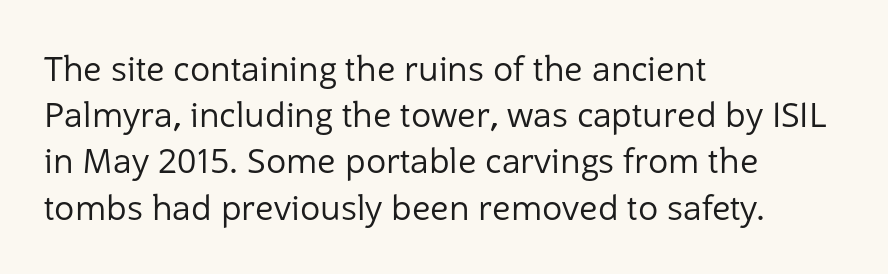
{"serif": "no", "italic": "no", "bold": "no", "weight": "regular", "width": "normal", "stroke_contrast": "low", "x_height": "medium", "monospaced": "no", "underline": "no", "align": "left", "line_spacing": "normal", "line_spacing_ratio": 1.36, "letter_spacing": "normal", "letter_spacing_em": 0.0, "glyph_px": 34}
